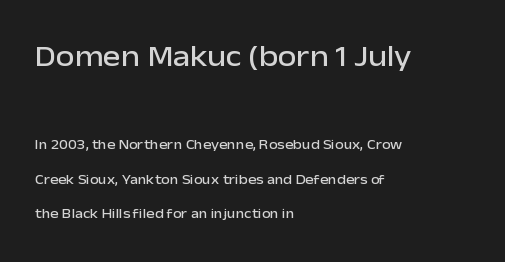
Q: Is the text italic (slanted)? A: No, it is upright.
Q: Is the typeface a serif or a sans-serif typeface? A: Sans-serif.
Q: Is the text underlined? A: No.
Q: How is the paragraph aligned? A: Left-aligned.
Q: Is the spacing between letters normal or unusually wide? A: Normal.
Q: Is the spacing between lines tight, normal or loose? A: Loose.
Q: Which block of text is set in a larger size, the first (top) or the second (bottom)? A: The first (top) one.
Q: Width (condensed, normal, or wide)? A: Normal.
Q: Stroke contrast? A: Low.
Q: x-height? A: Medium.
Q: Monospaced? A: No.
